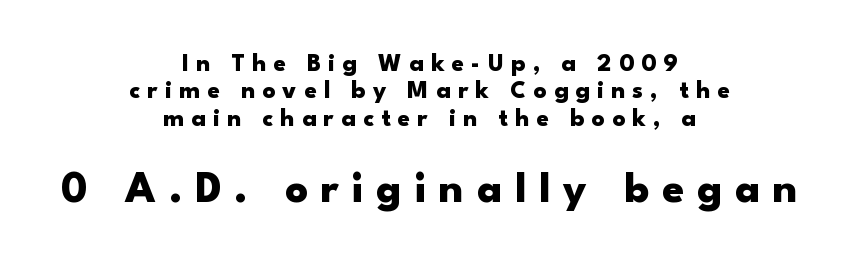
The image shows 44 px heavy, wide sans-serif type, upright; set centered, tight line spacing (1.1x), unusually wide letter spacing (+0.29 em), not underlined; the second (bottom) block is 1.76x larger; low stroke contrast and a small x-height.
